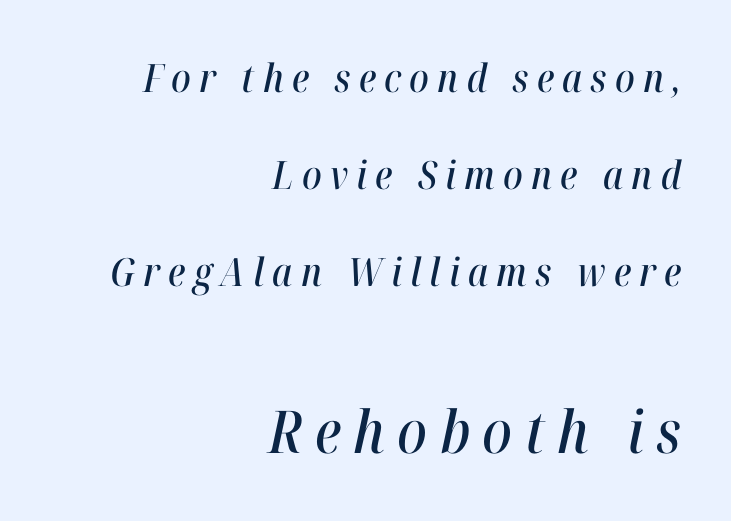
Q: Is the text italic (slanted)? A: Yes, it leans right by about 12 degrees.
Q: Is the text underlined? A: No.
Q: How is the paragraph aligned? A: Right-aligned.
Q: Is the spacing between letters normal or unusually wide? A: Unusually wide.
Q: Is the spacing between lines tight, normal or loose? A: Loose.
Q: Which block of text is set in a larger size, the first (top) or the second (bottom)? A: The second (bottom) one.
Q: Width (condensed, normal, or wide)? A: Condensed.
Q: Stroke contrast? A: High.
Q: x-height? A: Medium.
Q: Monospaced? A: No.
